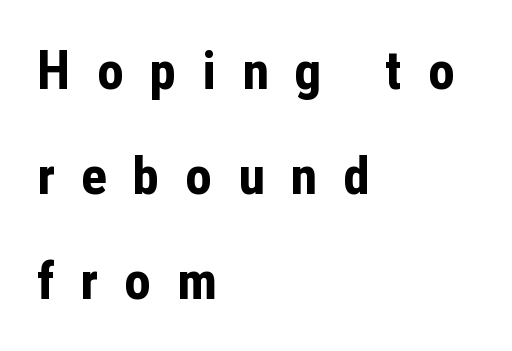
The gap between lines stays unmarked. Every letter is thick-stroked: bold, no question. The type is letterspaced generously, with wide tracking. Rendered with straight, roman letterforms. Regarding leading, the lines here are spaced well apart.
